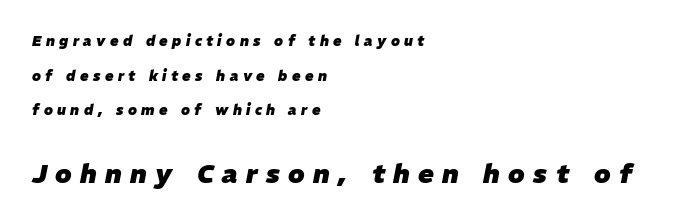
{"italic": "yes", "lean": "right", "slant_degrees": 11, "bold": "yes", "underline": "no", "align": "left", "line_spacing": "loose", "line_spacing_ratio": 2.48, "letter_spacing": "wide", "letter_spacing_em": 0.32, "larger_block": "second", "size_ratio": 1.86, "glyph_px": 26}
